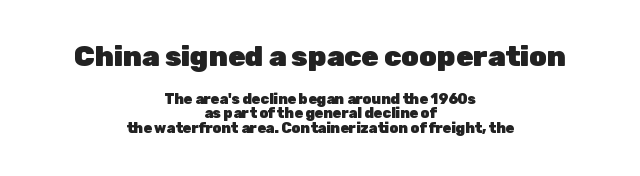
The image shows 28 px heavy sans-serif type, upright; set centered, tight line spacing (1.02x), normal letter spacing, not underlined; the first (top) block is 2.0x larger; low stroke contrast and a medium x-height.
